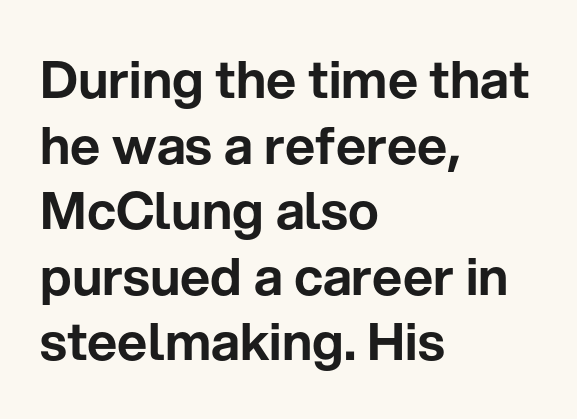
{"serif": "no", "italic": "no", "width": "normal", "stroke_contrast": "low", "x_height": "medium", "monospaced": "no", "underline": "no", "align": "left", "line_spacing": "normal", "line_spacing_ratio": 1.26, "letter_spacing": "normal", "letter_spacing_em": 0.0, "glyph_px": 52}
